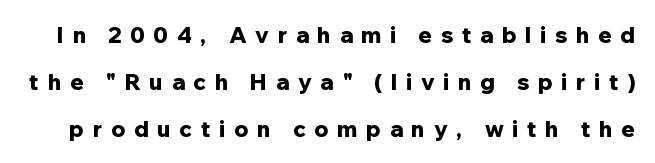
{"italic": "no", "bold": "yes", "underline": "no", "line_spacing": "loose", "line_spacing_ratio": 2.13, "letter_spacing": "wide", "letter_spacing_em": 0.4, "glyph_px": 22}
